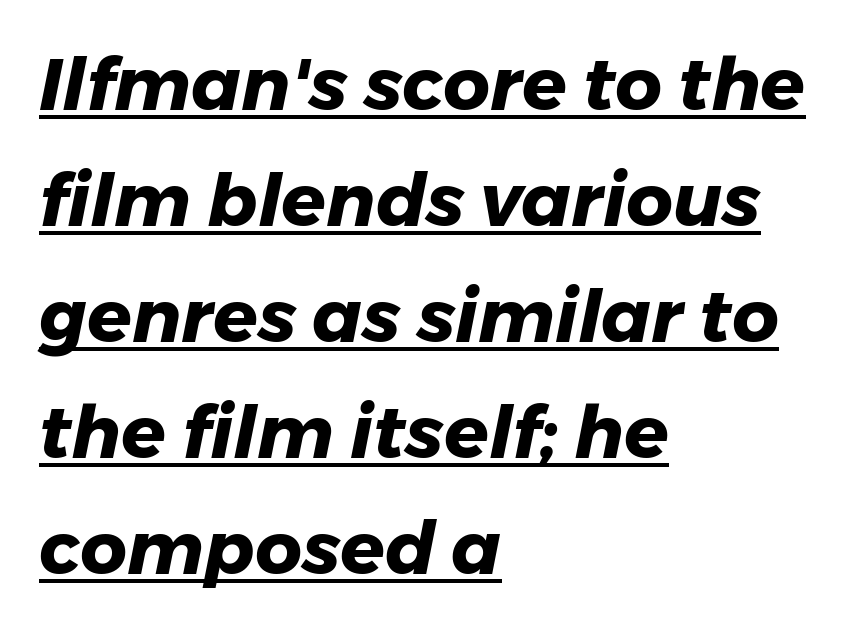
{"italic": "yes", "lean": "right", "slant_degrees": 11, "bold": "yes", "weight": "heavy", "width": "normal", "stroke_contrast": "low", "x_height": "medium", "monospaced": "no", "underline": "yes", "align": "left", "line_spacing": "normal", "line_spacing_ratio": 1.59, "letter_spacing": "normal", "letter_spacing_em": 0.0, "glyph_px": 73}
